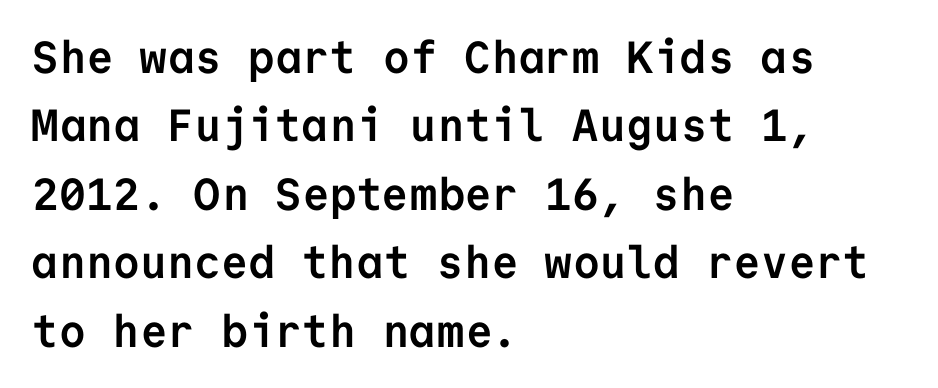
The image shows 45 px semibold sans-serif type, upright, monospaced; set left-aligned, normal line spacing (1.52x), normal letter spacing, not underlined; low stroke contrast and a medium x-height.
